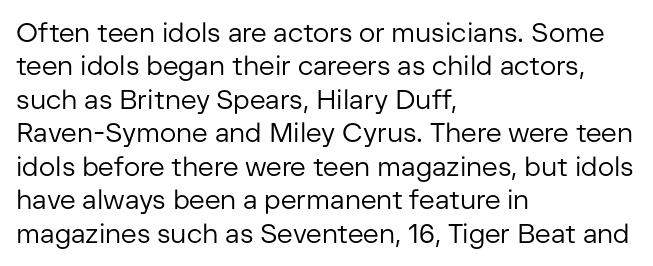
Q: Is the text bold? A: No.
Q: Is the text italic (slanted)? A: No, it is upright.
Q: Is the text underlined? A: No.
Q: How is the paragraph aligned? A: Left-aligned.
Q: Is the spacing between letters normal or unusually wide? A: Normal.
